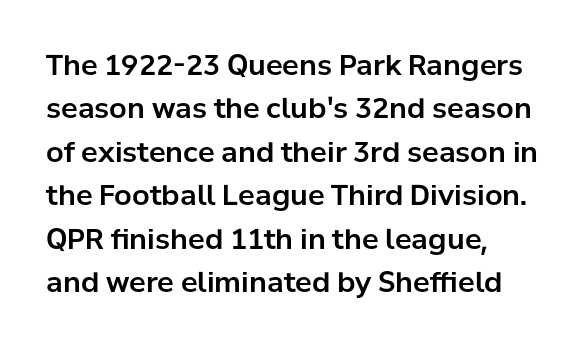
Characters remain perfectly vertical along every line. Looks like regular typesetting: each glyph gets only the width it needs. Stroke terminals: plain, sans-serif. The line-height multiplier appears to be the usual default.
